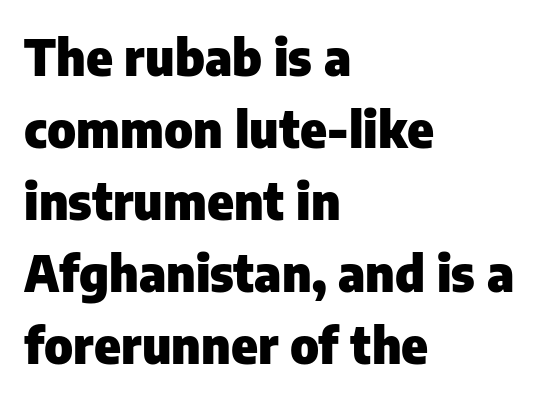
Q: Is the text bold? A: Yes.
Q: Is the text italic (slanted)? A: No, it is upright.
Q: Is the typeface a serif or a sans-serif typeface? A: Sans-serif.
Q: Is the text underlined? A: No.
Q: How is the paragraph aligned? A: Left-aligned.
Q: Is the spacing between letters normal or unusually wide? A: Normal.
Q: Is the spacing between lines tight, normal or loose? A: Normal.
Q: Width (condensed, normal, or wide)? A: Normal.
Q: Stroke contrast? A: Low.
Q: x-height? A: Medium.
Q: Monospaced? A: No.
